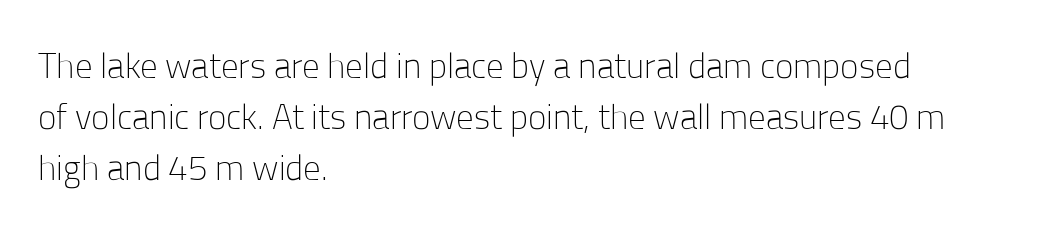
Q: Is the text bold? A: No.
Q: Is the text italic (slanted)? A: No, it is upright.
Q: Is the typeface a serif or a sans-serif typeface? A: Sans-serif.
Q: Is the text underlined? A: No.
Q: How is the paragraph aligned? A: Left-aligned.
Q: Is the spacing between letters normal or unusually wide? A: Normal.
Q: Is the spacing between lines tight, normal or loose? A: Normal.
Q: Width (condensed, normal, or wide)? A: Normal.
Q: Stroke contrast? A: Low.
Q: x-height? A: Medium.
Q: Monospaced? A: No.
